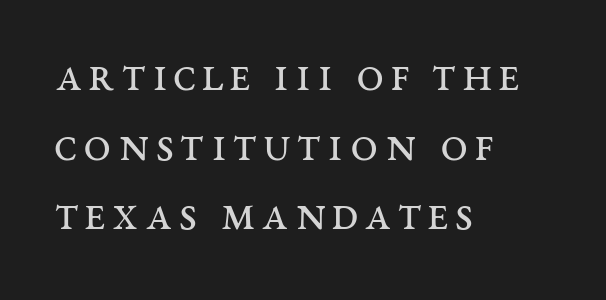
Q: Is the text bold? A: No.
Q: Is the text italic (slanted)? A: No, it is upright.
Q: Is the typeface a serif or a sans-serif typeface? A: Serif.
Q: Is the text underlined? A: No.
Q: How is the paragraph aligned? A: Left-aligned.
Q: Is the spacing between lines tight, normal or loose? A: Normal.
Q: Width (condensed, normal, or wide)? A: Wide.
Q: Stroke contrast? A: Medium.
Q: x-height? A: Large.
Q: Monospaced? A: No.
